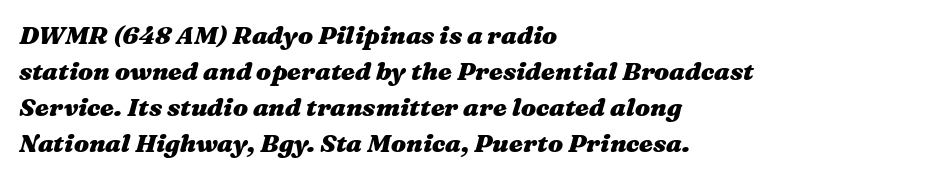
Summary of vertical rhythm: regular, with standard interline spacing. Tracking value appears to be zero — textbook default spacing. The baseline area is clear. The characters look thick and weighty, a clear bold. The letters are slanted; this is an italic face.
